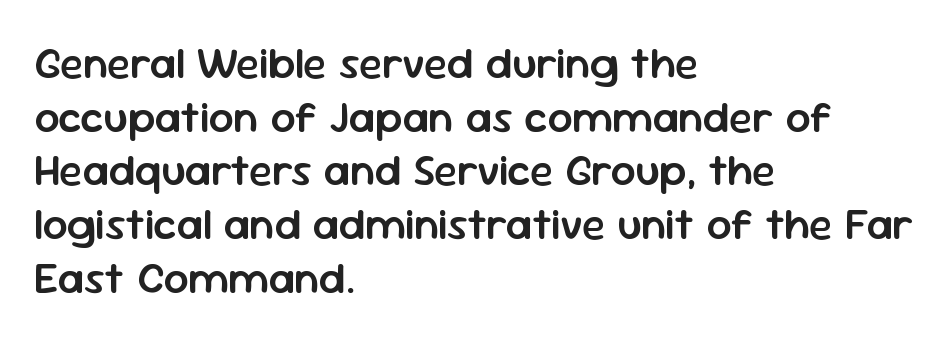
{"serif": "no", "italic": "no", "bold": "semi", "weight": "semibold", "width": "normal", "stroke_contrast": "low", "x_height": "medium", "monospaced": "no", "underline": "no", "align": "left", "line_spacing_ratio": 1.22, "letter_spacing": "normal", "letter_spacing_em": 0.0, "glyph_px": 44}
